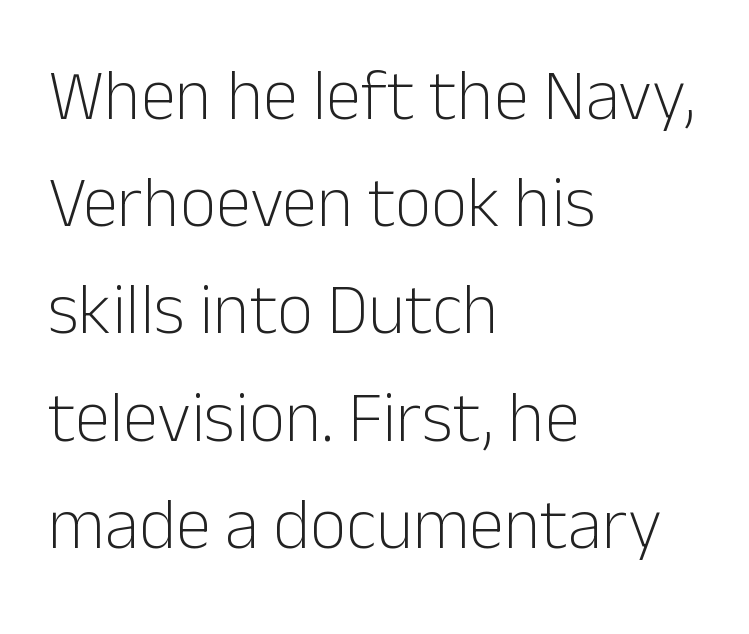
The image shows 71 px light sans-serif type, upright; set left-aligned, normal line spacing (1.51x), normal letter spacing, not underlined; low stroke contrast and a medium x-height.
